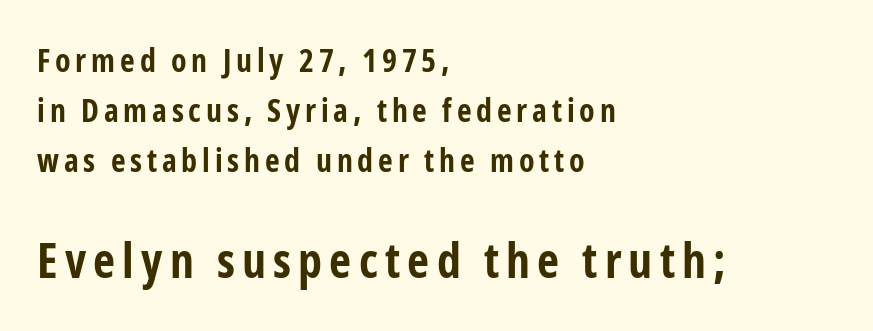
Q: Is the text bold? A: Yes.
Q: Is the text italic (slanted)? A: No, it is upright.
Q: Is the typeface a serif or a sans-serif typeface? A: Sans-serif.
Q: Is the text underlined? A: No.
Q: How is the paragraph aligned? A: Left-aligned.
Q: Is the spacing between lines tight, normal or loose? A: Normal.
Q: Which block of text is set in a larger size, the first (top) or the second (bottom)? A: The second (bottom) one.
Q: Width (condensed, normal, or wide)? A: Condensed.
Q: Stroke contrast? A: Low.
Q: x-height? A: Medium.
Q: Monospaced? A: No.
